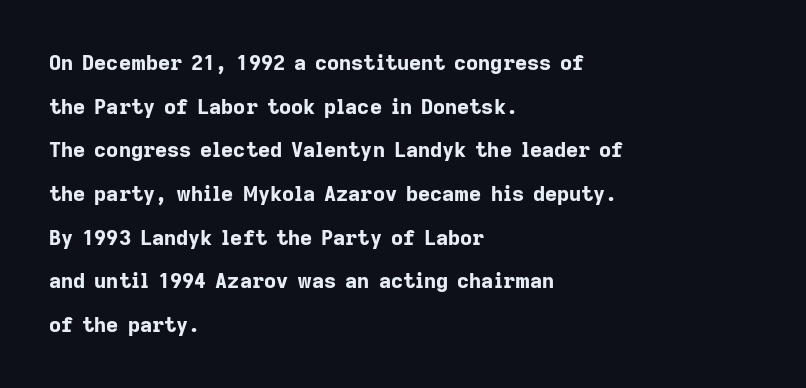
The passage shown has conventional tracking throughout. This sample is left-justified, so line endings fall wherever the words run out. The face used here has the dense, thick strokes of a bold. Bare-footed words on every line. The lines are spread far apart with generous leading. No italicization has been applied; the sample stays upright.
